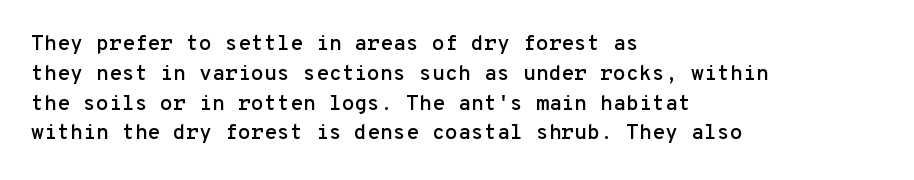
Q: Is the text italic (slanted)? A: No, it is upright.
Q: Is the text underlined? A: No.
Q: How is the paragraph aligned? A: Left-aligned.
Q: Is the spacing between letters normal or unusually wide? A: Normal.
Q: Is the spacing between lines tight, normal or loose? A: Normal.
